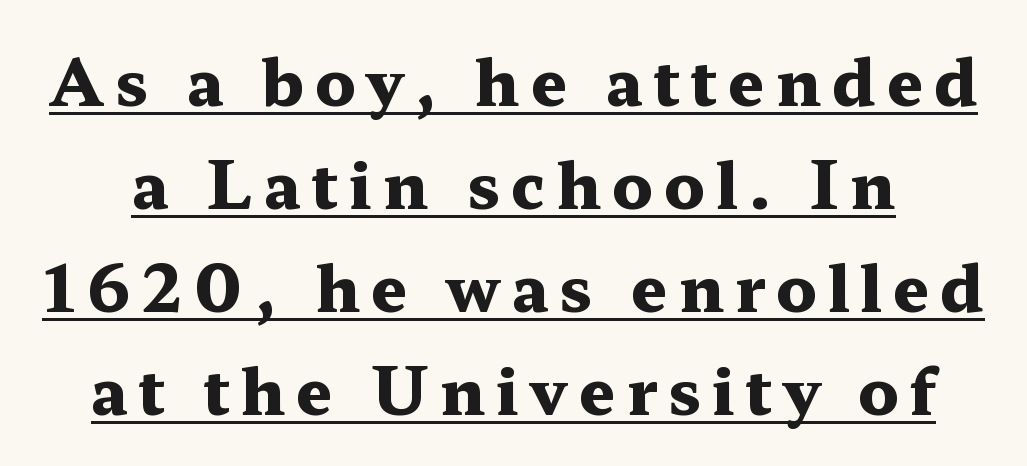
The image shows 64 px heavy, wide serif type, upright; set normal line spacing (1.61x), underlined; medium stroke contrast and a medium x-height.
